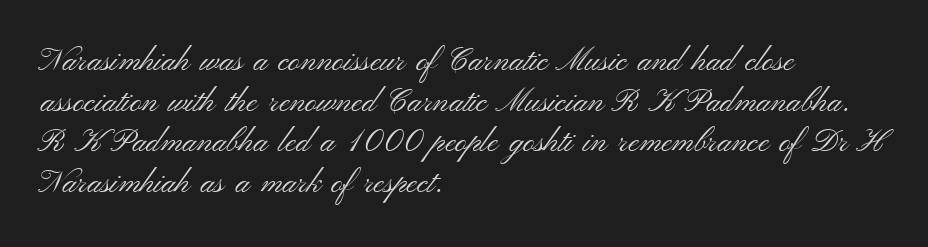
The image shows 32 px light, wide sans-serif type; set left-aligned, normal line spacing (1.27x), normal letter spacing, not underlined; medium stroke contrast and a small x-height.
